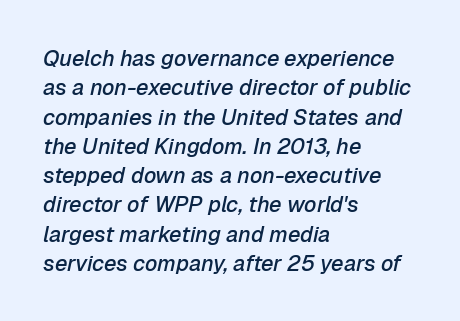
Spacing between characters is what you'd get straight out of the box. The passage shown is not underscored anywhere. The designer left line spacing at the default. Slant detected: the letters are inclined. A bit beefed up — I'd call it semibold rather than bold.
